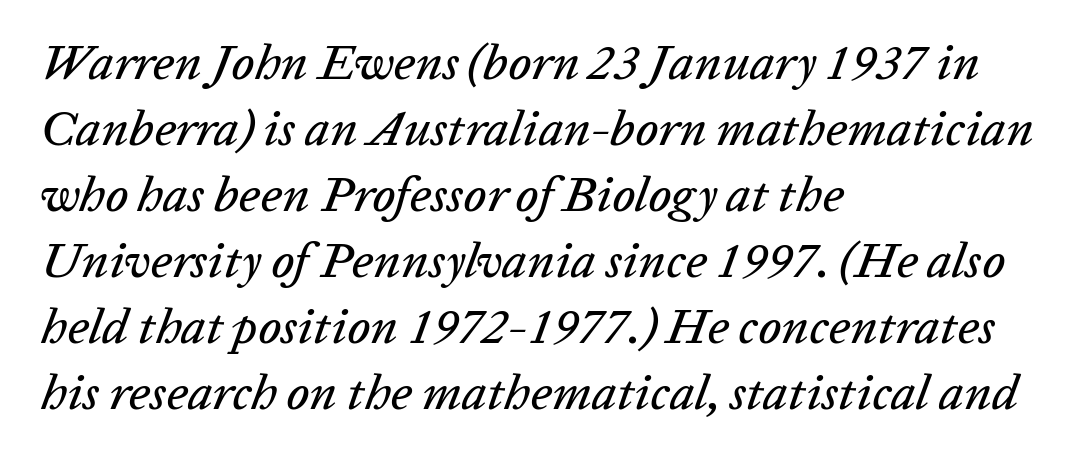
The image shows 50 px text type, italic (leaning right); set left-aligned, normal line spacing (1.32x), normal letter spacing, not underlined; low stroke contrast and a medium x-height.
